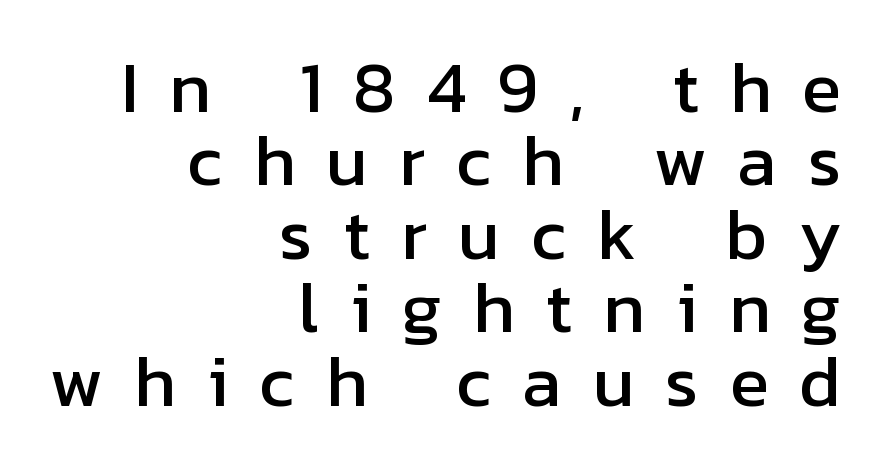
{"serif": "no", "italic": "no", "width": "normal", "stroke_contrast": "low", "x_height": "medium", "monospaced": "no", "underline": "no", "align": "right", "line_spacing": "tight", "line_spacing_ratio": 1.02, "letter_spacing": "wide", "letter_spacing_em": 0.43, "glyph_px": 72}
